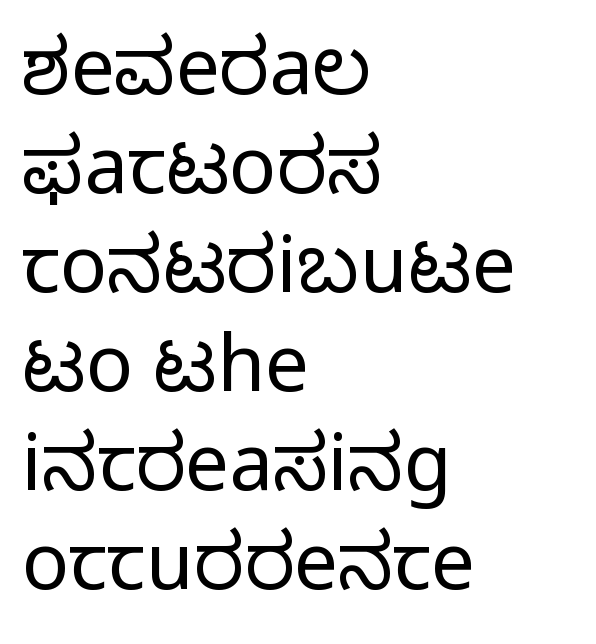
{"serif": "no", "italic": "no", "bold": "no", "weight": "light", "width": "normal", "stroke_contrast": "low", "x_height": "medium", "monospaced": "no", "underline": "no", "align": "left", "line_spacing": "normal", "line_spacing_ratio": 1.27, "letter_spacing": "normal", "letter_spacing_em": 0.0, "glyph_px": 78}
